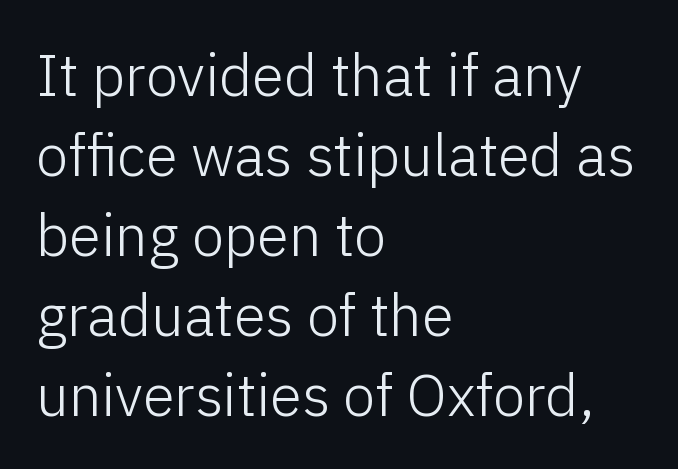
The image shows 58 px light sans-serif type, upright; set left-aligned, normal line spacing (1.38x), normal letter spacing, not underlined; low stroke contrast and a medium x-height.
